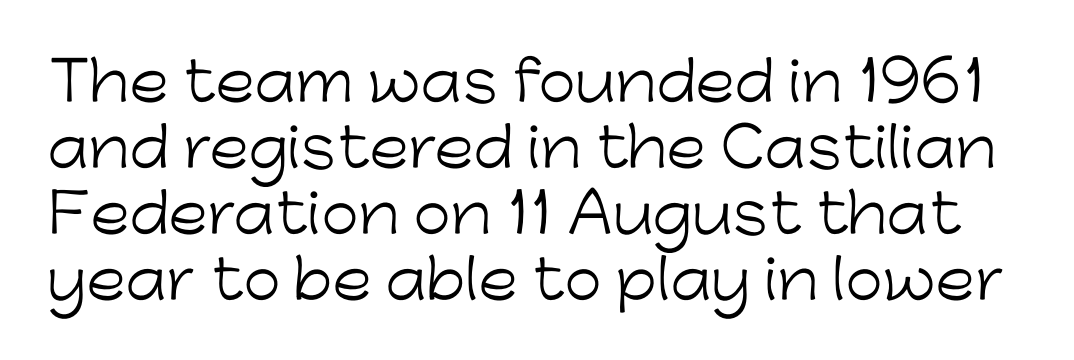
There is no visible air inserted between adjacent glyphs. Honestly, there is no underline to notice here at all. The lettering stays uniformly vertical, giving the passage a roman look. What kind of face is this? One without serifs — a sans. A light-to-regular cut is what we see here.
